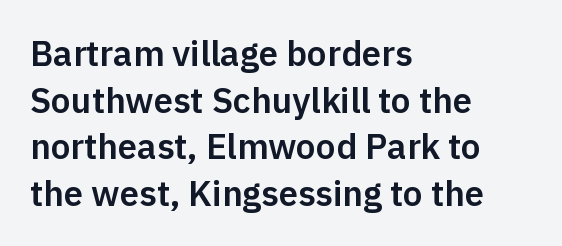
{"serif": "no", "italic": "no", "width": "normal", "stroke_contrast": "low", "x_height": "medium", "monospaced": "no", "underline": "no", "align": "left", "line_spacing": "normal", "line_spacing_ratio": 1.33, "letter_spacing": "normal", "letter_spacing_em": 0.0, "glyph_px": 35}
